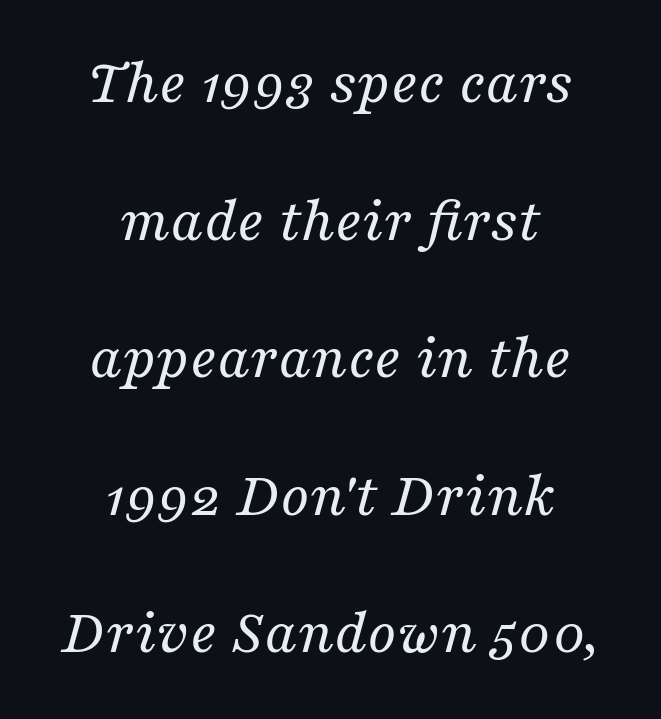
Q: Is the text bold? A: No.
Q: Is the text italic (slanted)? A: Yes, it leans right by about 16 degrees.
Q: Is the typeface a serif or a sans-serif typeface? A: Serif.
Q: Is the text underlined? A: No.
Q: How is the paragraph aligned? A: Centered.
Q: Is the spacing between letters normal or unusually wide? A: Normal.
Q: Is the spacing between lines tight, normal or loose? A: Loose.
Q: Width (condensed, normal, or wide)? A: Normal.
Q: Stroke contrast? A: Medium.
Q: x-height? A: Medium.
Q: Monospaced? A: No.
